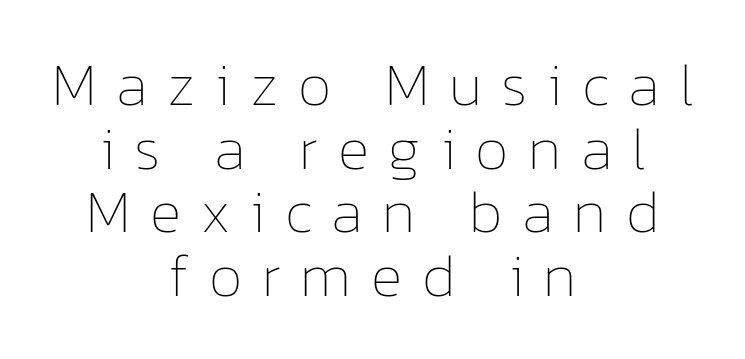
The image shows 60 px thin type, upright; set centered, tight line spacing (1.06x), unusually wide letter spacing (+0.33 em), not underlined; low stroke contrast and a medium x-height.
